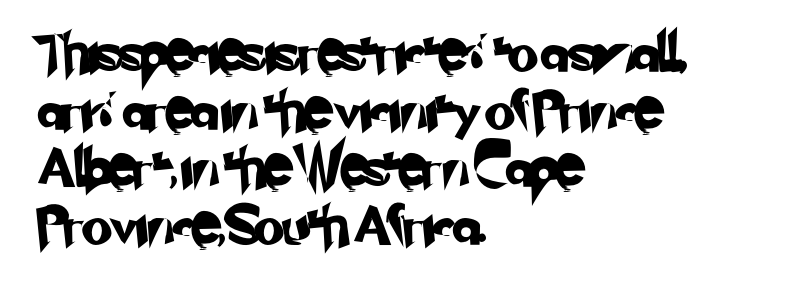
The image shows 39 px sans-serif type; set left-aligned, normal line spacing (1.48x), normal letter spacing, not underlined; low stroke contrast and a small x-height.
